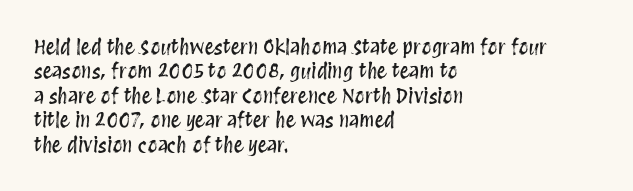
The image shows 20 px text type, upright; set left-aligned, line spacing 1.22x, normal letter spacing, not underlined.
